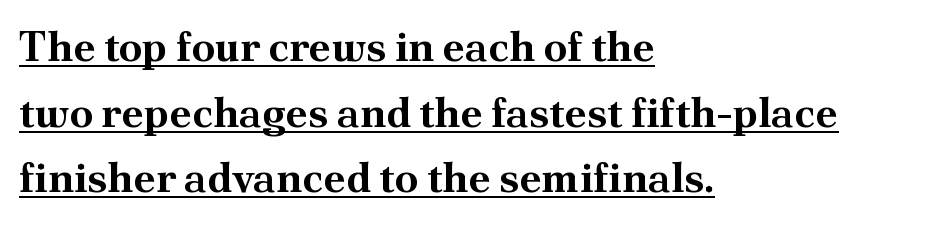
Q: Is the text bold? A: Yes.
Q: Is the text italic (slanted)? A: No, it is upright.
Q: Is the typeface a serif or a sans-serif typeface? A: Serif.
Q: Is the text underlined? A: Yes.
Q: How is the paragraph aligned? A: Left-aligned.
Q: Is the spacing between letters normal or unusually wide? A: Normal.
Q: Is the spacing between lines tight, normal or loose? A: Normal.
Q: Width (condensed, normal, or wide)? A: Normal.
Q: Stroke contrast? A: Medium.
Q: x-height? A: Small.
Q: Monospaced? A: No.
